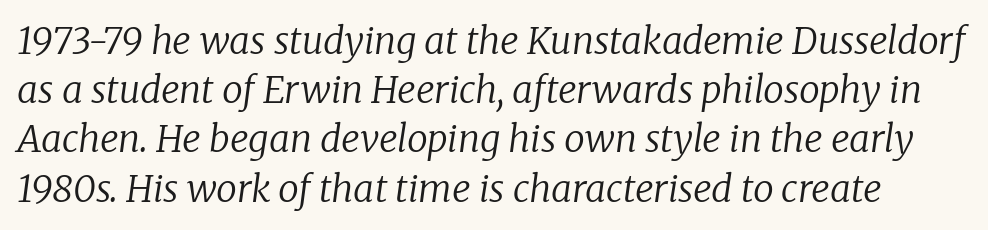
{"serif": "yes", "italic": "yes", "lean": "right", "slant_degrees": 8, "bold": "no", "weight": "regular", "width": "normal", "stroke_contrast": "low", "x_height": "medium", "monospaced": "no", "underline": "no", "line_spacing": "normal", "line_spacing_ratio": 1.33, "letter_spacing": "normal", "letter_spacing_em": 0.0, "glyph_px": 37}
